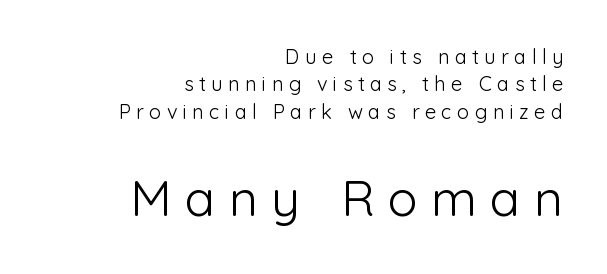
The image shows 50 px light sans-serif type, upright; set right-aligned, normal line spacing (1.37x), unusually wide letter spacing (+0.27 em), not underlined; the second (bottom) block is 2.5x larger; low stroke contrast and a medium x-height.
